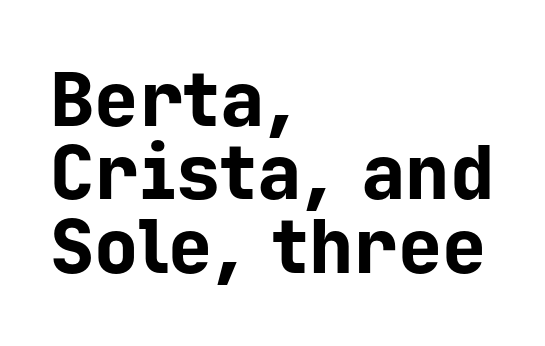
Default kerning and tracking; the words read as compact shapes. These lines are rendered in a fixed-pitch font. Type style note: lacks serifs. How heavy is the stroke? Heavy — this is a bold.
